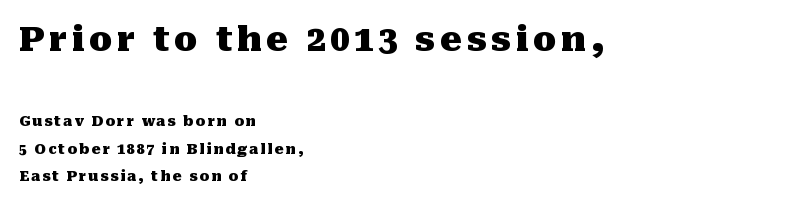
{"serif": "yes", "italic": "no", "bold": "yes", "weight": "heavy", "width": "normal", "stroke_contrast": "medium", "x_height": "medium", "monospaced": "no", "underline": "no", "align": "left", "line_spacing": "loose", "line_spacing_ratio": 1.97, "larger_block": "first", "size_ratio": 2.43, "glyph_px": 34}
